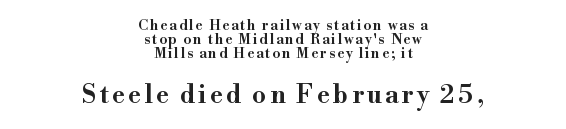
{"italic": "no", "underline": "no", "align": "center", "line_spacing": "tight", "line_spacing_ratio": 1.0, "larger_block": "second", "size_ratio": 1.79, "glyph_px": 25}
